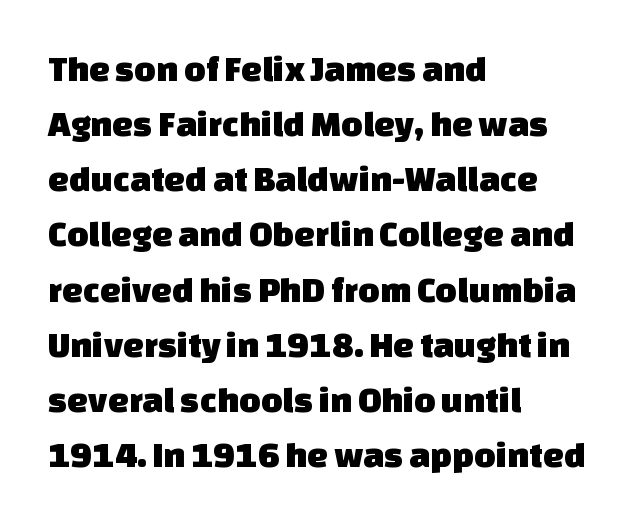
Every row of glyphs begins at an identical x-position on the left. Looks like regular typesetting: each glyph gets only the width it needs. Vertical spacing — default. The text was rendered using a sans face with plain stroke endings. A typesetter would call this zero additional tracking.
